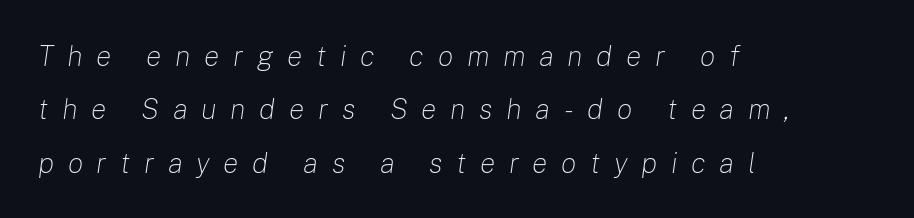
Q: Is the text bold? A: No.
Q: Is the text italic (slanted)? A: Yes, it leans right by about 8 degrees.
Q: Is the text underlined? A: No.
Q: How is the paragraph aligned? A: Left-aligned.
Q: Is the spacing between letters normal or unusually wide? A: Unusually wide.
Q: Width (condensed, normal, or wide)? A: Normal.
Q: Stroke contrast? A: Low.
Q: x-height? A: Medium.
Q: Monospaced? A: No.
